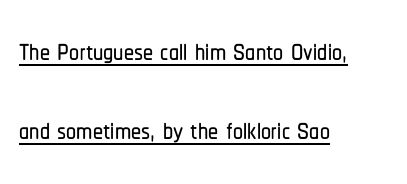
Nobody touched the tracking dial on this one. The passage shown is typed in a proportional face where columns would drift. This is the regular roman posture of the typeface. Each letter's strokes conclude bluntly, with no projecting serifs.
